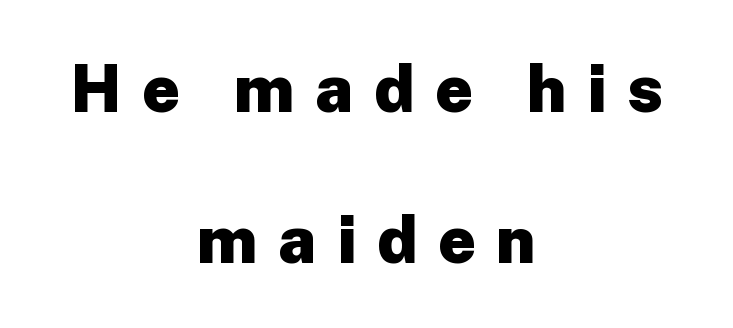
{"serif": "no", "italic": "no", "bold": "yes", "weight": "heavy", "width": "normal", "stroke_contrast": "low", "x_height": "medium", "monospaced": "no", "underline": "no", "align": "center", "line_spacing": "loose", "line_spacing_ratio": 2.29, "letter_spacing": "wide", "letter_spacing_em": 0.31, "glyph_px": 66}
